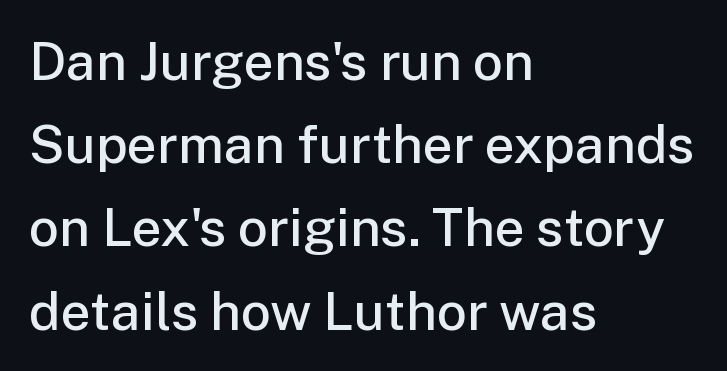
{"serif": "no", "italic": "no", "bold": "semi", "weight": "semibold", "width": "normal", "stroke_contrast": "low", "x_height": "medium", "monospaced": "no", "underline": "no", "align": "left", "line_spacing": "normal", "line_spacing_ratio": 1.57, "letter_spacing": "normal", "letter_spacing_em": 0.0, "glyph_px": 53}
